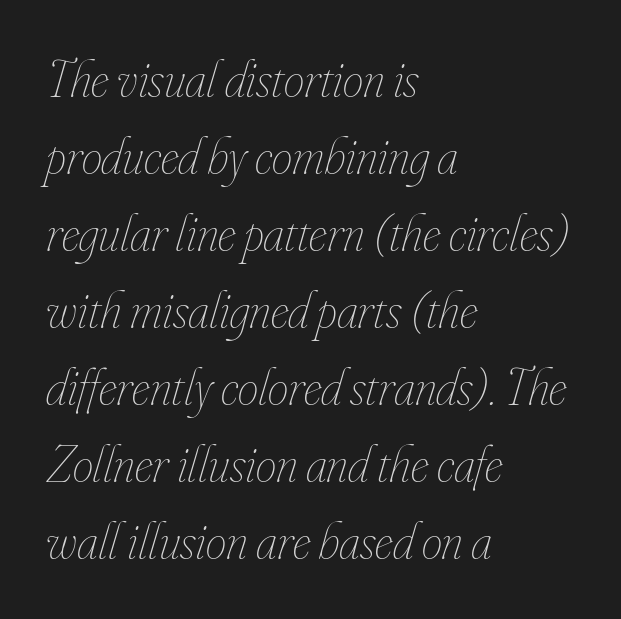
An italicized treatment has been applied to the whole sample. If you drew a ruler down the left edge, every line would touch it. Nothing heavy about these letters — not bold at all. You could not count columns in this text — the font is proportionally spaced. A bare baseline throughout the passage.
